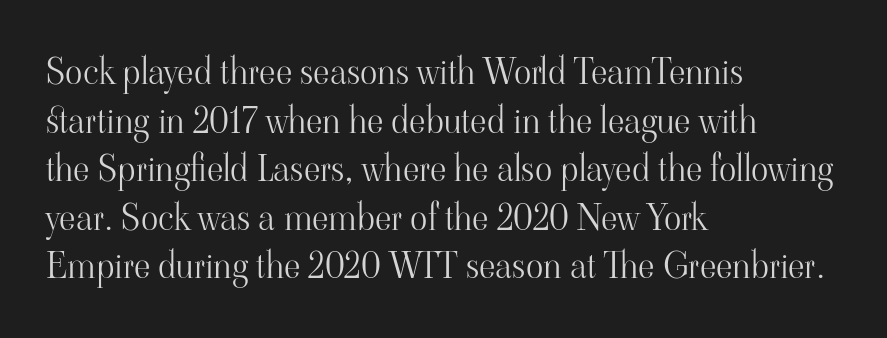
{"serif": "yes", "italic": "no", "bold": "no", "weight": "light", "width": "normal", "stroke_contrast": "high", "x_height": "small", "monospaced": "no", "underline": "no", "align": "left", "line_spacing": "normal", "line_spacing_ratio": 1.35, "letter_spacing": "normal", "letter_spacing_em": 0.0, "glyph_px": 36}
